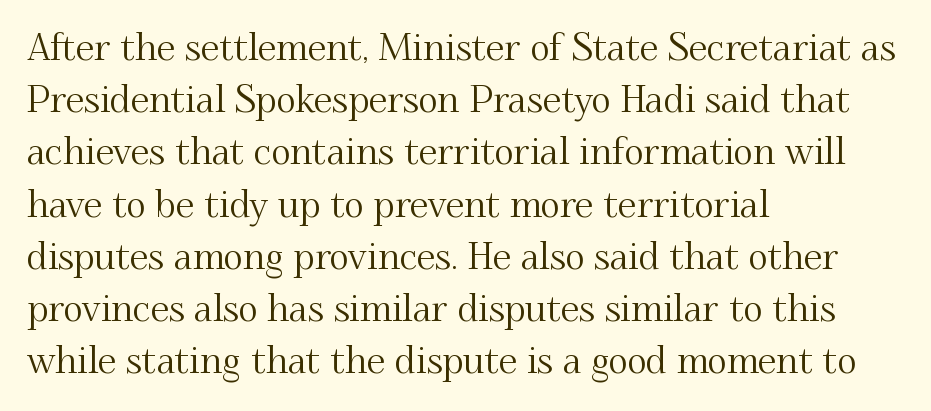
Lines of text with bare space underneath. The text block is weighted toward the left margin, trailing off unevenly rightward. The letters sit at their default tracking, neither squeezed nor spread. These lines sit exactly where default settings would place them.
